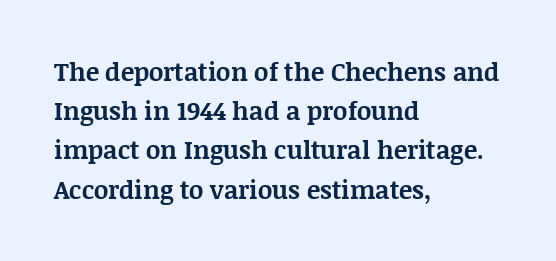
There is no visible air inserted between adjacent glyphs. This sample is left-justified, so line endings fall wherever the words run out. Normally led — the rows are evenly, conventionally spaced. The lettering holds an erect, upright posture throughout.
